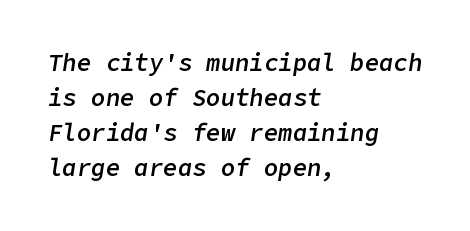
Q: Is the text bold? A: Semi-bold.
Q: Is the text italic (slanted)? A: Yes, it leans right by about 9 degrees.
Q: Is the text underlined? A: No.
Q: How is the paragraph aligned? A: Left-aligned.
Q: Is the spacing between letters normal or unusually wide? A: Normal.
Q: Is the spacing between lines tight, normal or loose? A: Normal.
